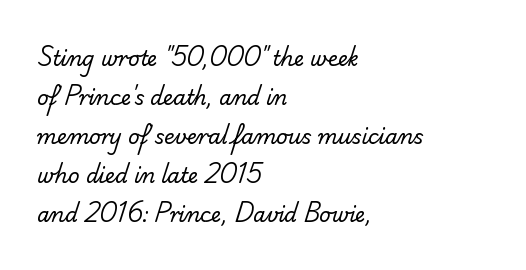
The image shows 20 px text type; set left-aligned, loose line spacing (1.95x), normal letter spacing, not underlined.
